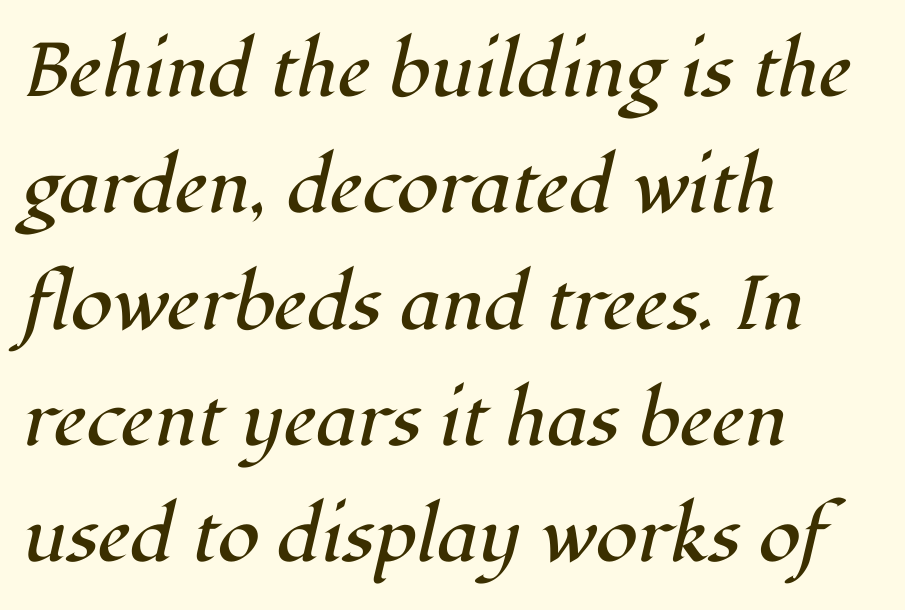
Is this a fixed-width face? No — the glyphs have proportional, varying widths. Nothing heavy about these letters — not bold at all. Does the type have serifs? Yes, each stem ends in a small foot. The rendering applies a slant to the glyphs.
